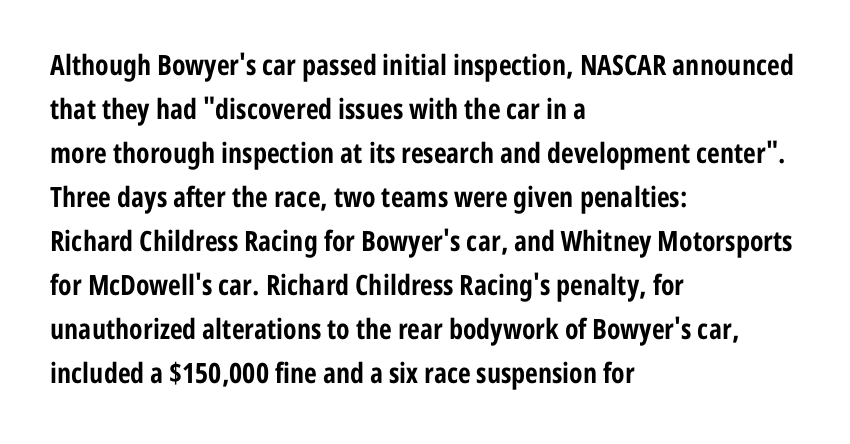
Q: Is the text bold? A: Yes.
Q: Is the text italic (slanted)? A: No, it is upright.
Q: Is the typeface a serif or a sans-serif typeface? A: Sans-serif.
Q: Is the text underlined? A: No.
Q: How is the paragraph aligned? A: Left-aligned.
Q: Is the spacing between letters normal or unusually wide? A: Normal.
Q: Is the spacing between lines tight, normal or loose? A: Normal.
Q: Width (condensed, normal, or wide)? A: Condensed.
Q: Stroke contrast? A: Low.
Q: x-height? A: Medium.
Q: Monospaced? A: No.
